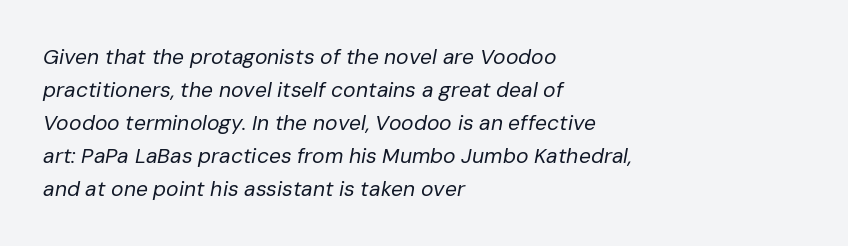
Q: Is the text bold? A: No.
Q: Is the text italic (slanted)? A: Yes, it leans right by about 10 degrees.
Q: Is the text underlined? A: No.
Q: How is the paragraph aligned? A: Left-aligned.
Q: Is the spacing between letters normal or unusually wide? A: Normal.
Q: Is the spacing between lines tight, normal or loose? A: Normal.
